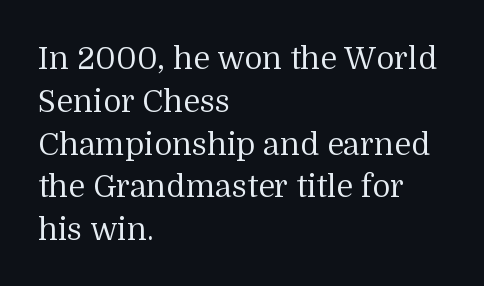
{"serif": "yes", "italic": "no", "bold": "no", "weight": "regular", "width": "normal", "stroke_contrast": "medium", "x_height": "medium", "monospaced": "no", "underline": "no", "align": "left", "line_spacing": "normal", "line_spacing_ratio": 1.38, "letter_spacing": "normal", "letter_spacing_em": 0.0, "glyph_px": 31}
